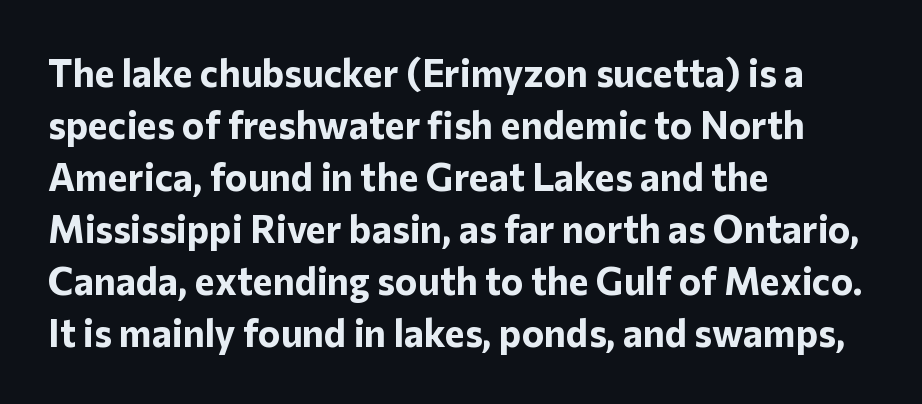
The image shows 38 px bold sans-serif type, upright; set left-aligned, normal line spacing (1.37x), normal letter spacing, not underlined; low stroke contrast and a medium x-height.
